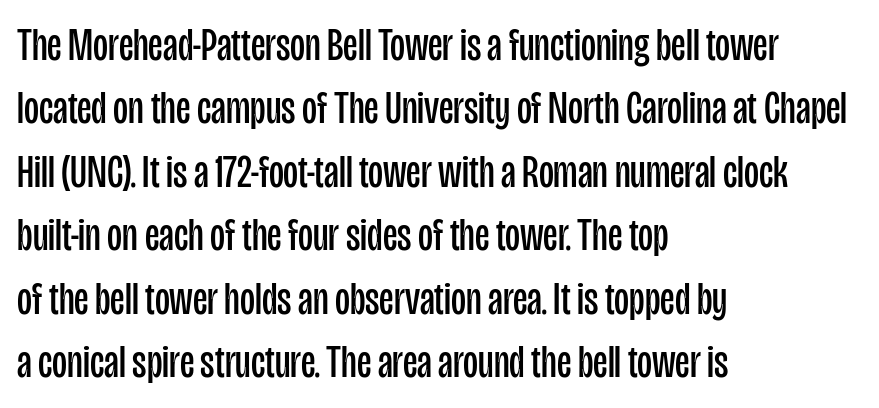
The image shows 46 px regular-weight, condensed sans-serif type, upright; set left-aligned, normal line spacing (1.38x), normal letter spacing, not underlined; low stroke contrast and a large x-height.
